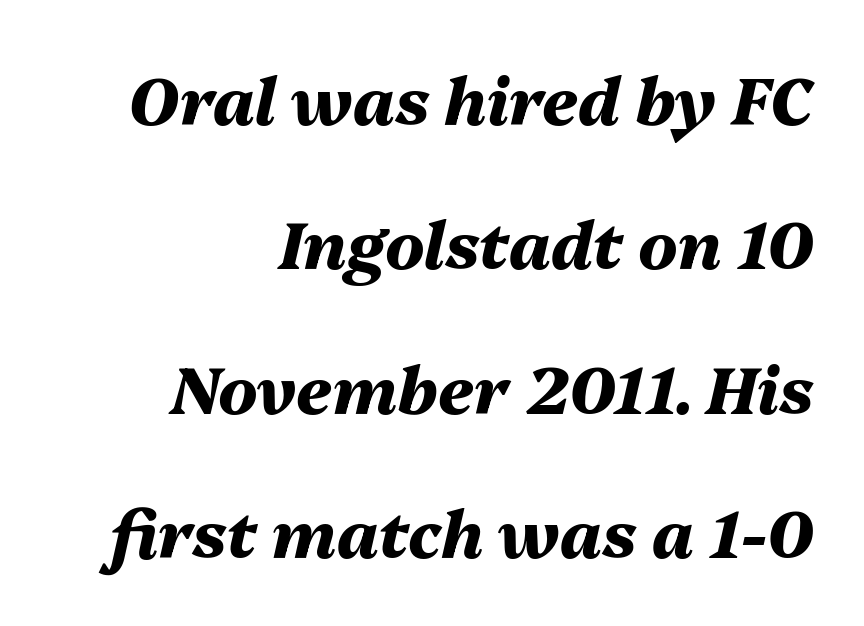
Q: Is the text bold? A: Yes.
Q: Is the text italic (slanted)? A: Yes, it leans right by about 13 degrees.
Q: Is the text underlined? A: No.
Q: How is the paragraph aligned? A: Right-aligned.
Q: Is the spacing between letters normal or unusually wide? A: Normal.
Q: Is the spacing between lines tight, normal or loose? A: Loose.
Q: Width (condensed, normal, or wide)? A: Normal.
Q: Stroke contrast? A: Medium.
Q: x-height? A: Medium.
Q: Monospaced? A: No.
